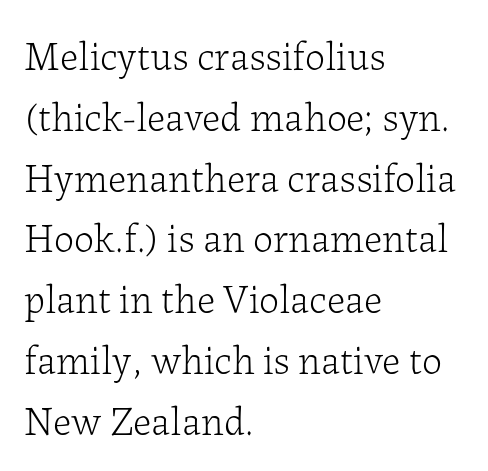
Is this a fixed-width face? No — the glyphs have proportional, varying widths. Summary of weight: not heavy and not bold. Notice how the passage keeps a crisp vertical edge on the left only. Little horizontal feet cap the strokes, marking this as serif type.
